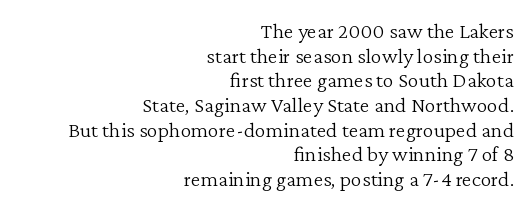
Q: Is the text bold? A: No.
Q: Is the text italic (slanted)? A: No, it is upright.
Q: Is the text underlined? A: No.
Q: How is the paragraph aligned? A: Right-aligned.
Q: Is the spacing between letters normal or unusually wide? A: Normal.
Q: Is the spacing between lines tight, normal or loose? A: Tight.
